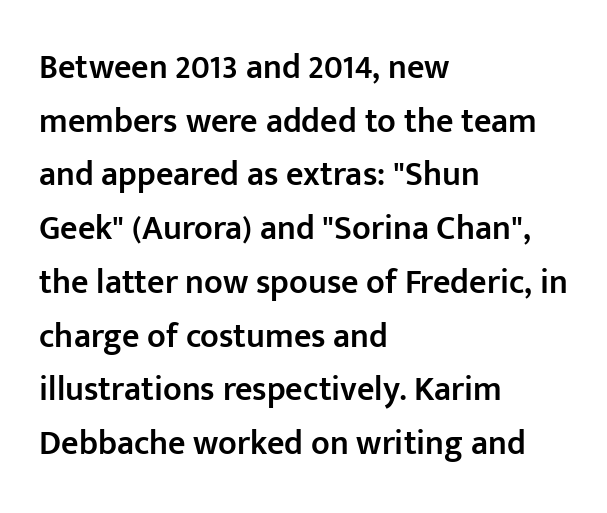
The image shows 34 px semibold sans-serif type, upright; set left-aligned, normal line spacing (1.58x), normal letter spacing, not underlined; low stroke contrast and a medium x-height.
